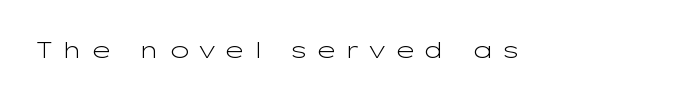
Q: Is the text bold? A: No.
Q: Is the text italic (slanted)? A: No, it is upright.
Q: Is the text underlined? A: No.
Q: Is the spacing between letters normal or unusually wide? A: Unusually wide.
